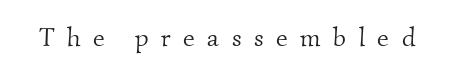
The image shows 26 px text type; set unusually wide letter spacing (+0.48 em), not underlined.
